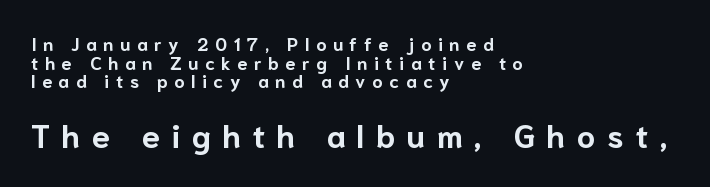
{"serif": "no", "italic": "no", "bold": "yes", "weight": "bold", "width": "normal", "stroke_contrast": "low", "x_height": "medium", "monospaced": "no", "underline": "no", "align": "left", "line_spacing": "tight", "line_spacing_ratio": 1.03, "letter_spacing": "wide", "letter_spacing_em": 0.37, "larger_block": "second", "size_ratio": 1.78, "glyph_px": 32}
